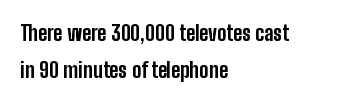
Q: Is the text bold? A: Yes.
Q: Is the text italic (slanted)? A: No, it is upright.
Q: Is the text underlined? A: No.
Q: How is the paragraph aligned? A: Left-aligned.
Q: Is the spacing between letters normal or unusually wide? A: Normal.
